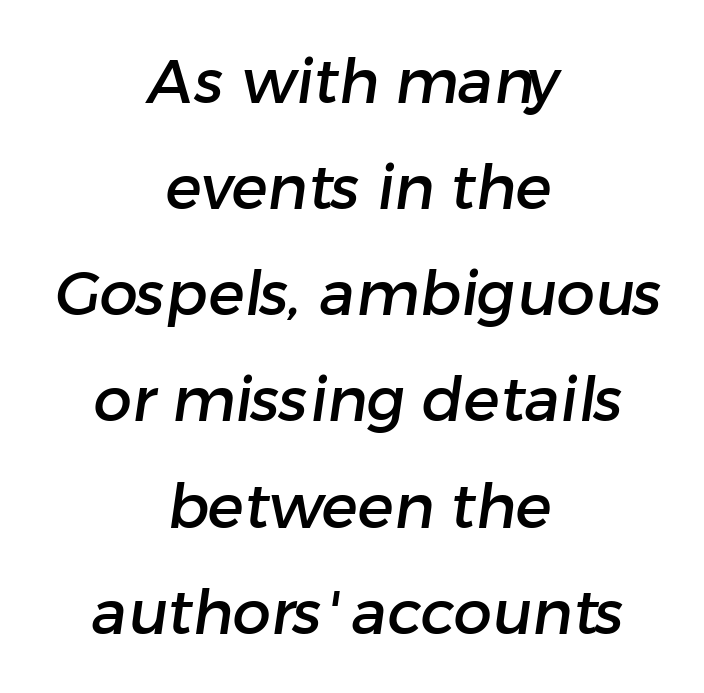
The image shows 61 px sans-serif type; set centered, line spacing 1.74x, normal letter spacing, not underlined; low stroke contrast and a medium x-height.
